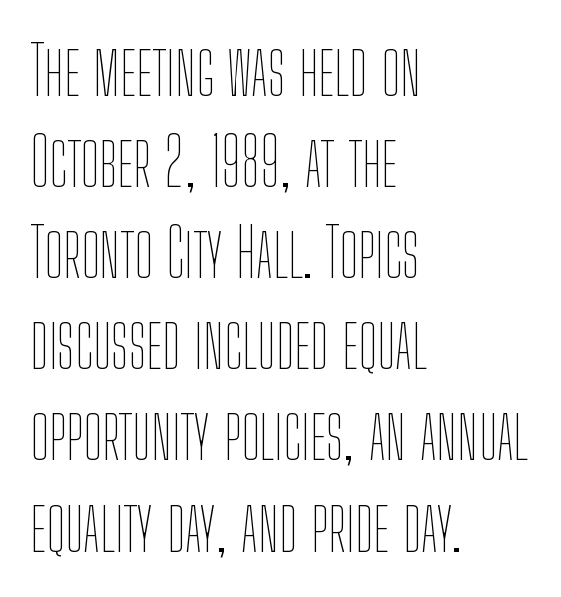
The image shows 67 px thin, condensed type, upright; set left-aligned, normal line spacing (1.36x), normal letter spacing, not underlined; low stroke contrast and a medium x-height.
